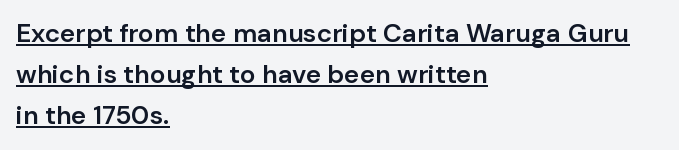
{"italic": "no", "bold": "semi", "underline": "yes", "align": "left", "line_spacing": "normal", "line_spacing_ratio": 1.58, "letter_spacing": "normal", "letter_spacing_em": 0.0, "glyph_px": 26}
